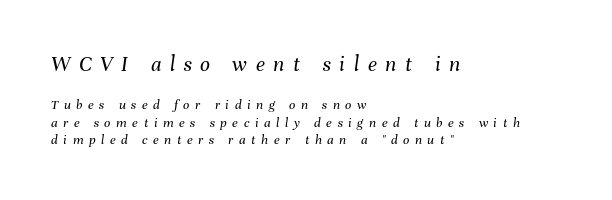
The weight would be labelled regular, book, light, or lighter still. Descender tails drop into unmarked territory. Observe the lean: these are italic letterforms. Leading: standard. Every row of glyphs begins at an identical x-position on the left. Size contrast runs from large at the top to small at the bottom.
